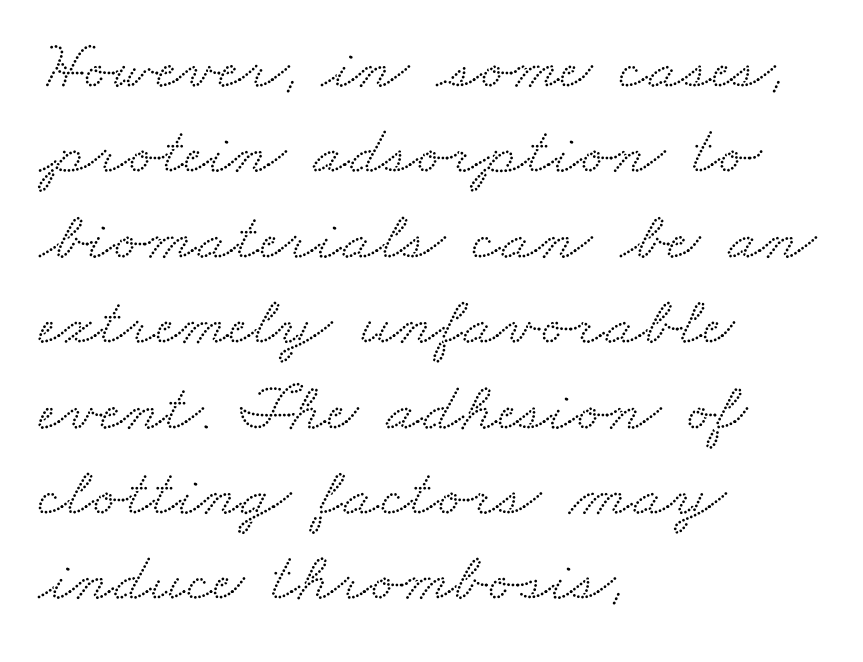
Q: Is the typeface a serif or a sans-serif typeface? A: Serif.
Q: Is the text underlined? A: No.
Q: How is the paragraph aligned? A: Left-aligned.
Q: Is the spacing between letters normal or unusually wide? A: Normal.
Q: Width (condensed, normal, or wide)? A: Wide.
Q: Stroke contrast? A: Medium.
Q: x-height? A: Small.
Q: Monospaced? A: No.
